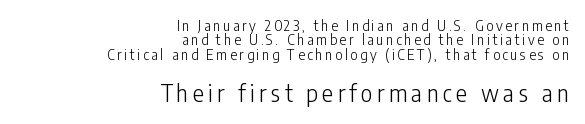
The space between consecutive lines is stingy. The font's upright variant was chosen for this text. Any mark beneath the type? The region is blank. The letters in the lower block stand taller than those in the block above.
